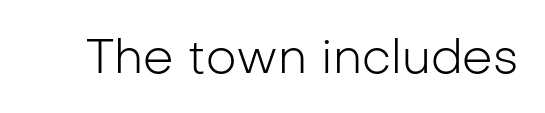
There is no visible air inserted between adjacent glyphs. The face used here is a sans, in the tradition of grotesques and geometrics. The letters advance in unequal steps, a hallmark of proportional type. Clear beneath every line of the passage.
